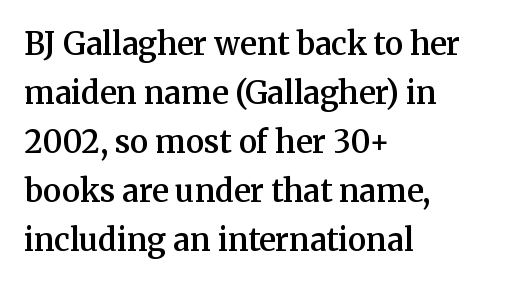
{"serif": "yes", "italic": "no", "bold": "semi", "weight": "semibold", "width": "normal", "stroke_contrast": "medium", "x_height": "medium", "monospaced": "no", "underline": "no", "align": "left", "line_spacing": "normal", "line_spacing_ratio": 1.58, "letter_spacing": "normal", "letter_spacing_em": 0.0, "glyph_px": 31}
